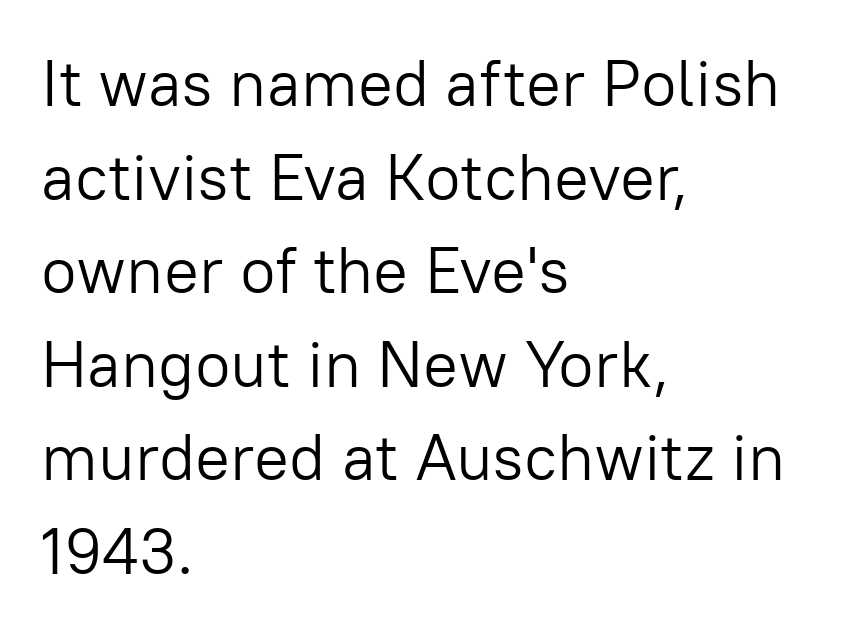
Q: Is the text bold? A: No.
Q: Is the text italic (slanted)? A: No, it is upright.
Q: Is the typeface a serif or a sans-serif typeface? A: Sans-serif.
Q: Is the text underlined? A: No.
Q: How is the paragraph aligned? A: Left-aligned.
Q: Is the spacing between letters normal or unusually wide? A: Normal.
Q: Is the spacing between lines tight, normal or loose? A: Normal.
Q: Width (condensed, normal, or wide)? A: Normal.
Q: Stroke contrast? A: Low.
Q: x-height? A: Medium.
Q: Monospaced? A: No.
